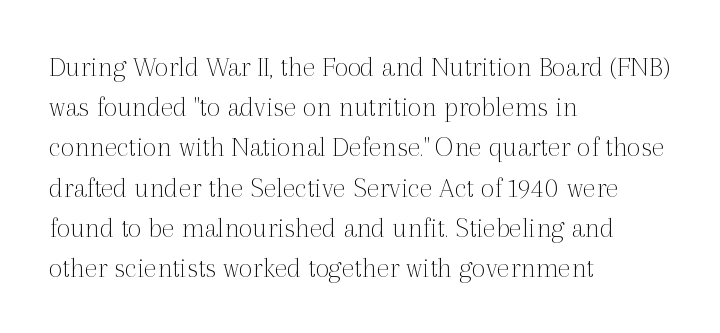
Q: Is the text bold? A: No.
Q: Is the text italic (slanted)? A: No, it is upright.
Q: Is the typeface a serif or a sans-serif typeface? A: Serif.
Q: Is the text underlined? A: No.
Q: How is the paragraph aligned? A: Left-aligned.
Q: Is the spacing between letters normal or unusually wide? A: Normal.
Q: Is the spacing between lines tight, normal or loose? A: Normal.
Q: Width (condensed, normal, or wide)? A: Normal.
Q: x-height? A: Medium.
Q: Monospaced? A: No.
